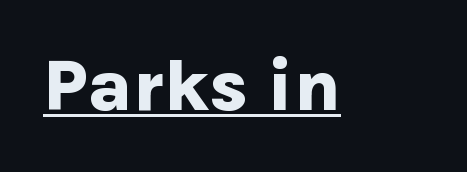
{"serif": "no", "italic": "no", "bold": "yes", "weight": "bold", "width": "normal", "stroke_contrast": "low", "x_height": "medium", "monospaced": "no", "underline": "yes", "letter_spacing": "normal", "letter_spacing_em": 0.0, "glyph_px": 73}
